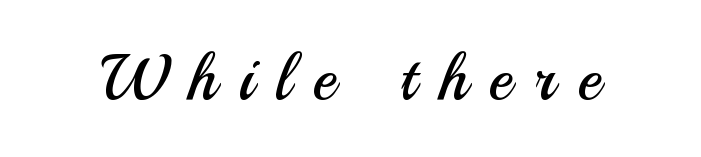
The rendering inserts visible extra space after every character. Character widths vary here, with narrow letters taking less room than wide ones. The cut favours lightness, reaching ordinary text weight at its darkest. Examine the stroke ends and you'll find no serifs. The string is rendered with underlining switched off.
